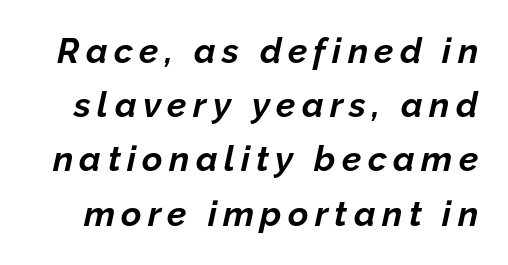
The rendering uses natural spacing where letterforms have individual widths. Notice how the stems are inclined rather than vertical — that's the hallmark of italics. Typesetter's note: full bold, strokes at maximum text heaviness. Line spacing here is normal.
